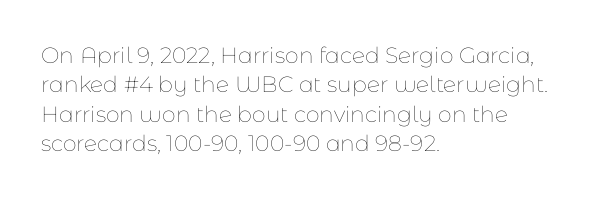
The image shows 22 px text type, upright; set left-aligned, normal line spacing (1.34x), normal letter spacing, not underlined.
